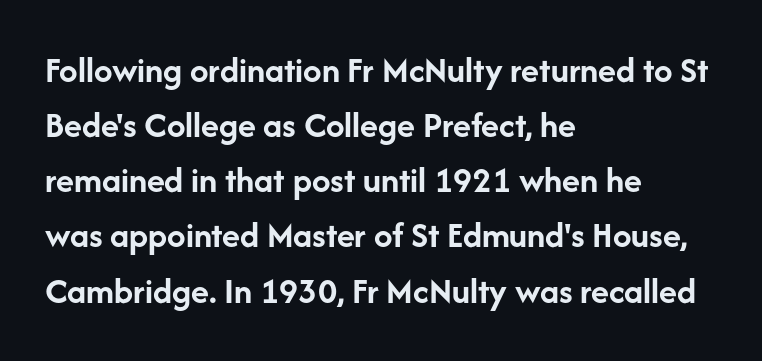
{"serif": "no", "italic": "no", "bold": "yes", "weight": "semibold", "width": "normal", "stroke_contrast": "low", "x_height": "medium", "monospaced": "no", "underline": "no", "align": "left", "line_spacing": "normal", "line_spacing_ratio": 1.49, "letter_spacing": "normal", "letter_spacing_em": 0.0, "glyph_px": 37}
